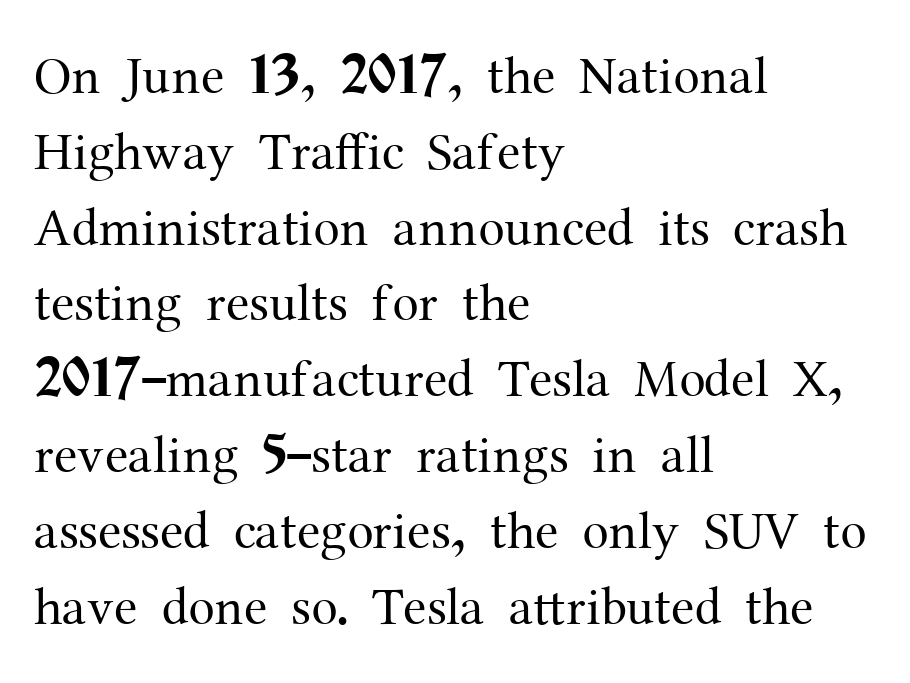
Lines of text with bare space underneath. Vertical spacing — default. This reads as an unemphasized weight, regular at the heaviest. Is this a fixed-width face? No — the glyphs have proportional, varying widths.
